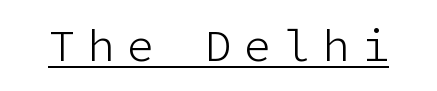
Q: Is the text bold? A: No.
Q: Is the text italic (slanted)? A: No, it is upright.
Q: Is the typeface a serif or a sans-serif typeface? A: Sans-serif.
Q: Is the text underlined? A: Yes.
Q: Is the spacing between letters normal or unusually wide? A: Unusually wide.
Q: Width (condensed, normal, or wide)? A: Normal.
Q: Stroke contrast? A: Low.
Q: x-height? A: Medium.
